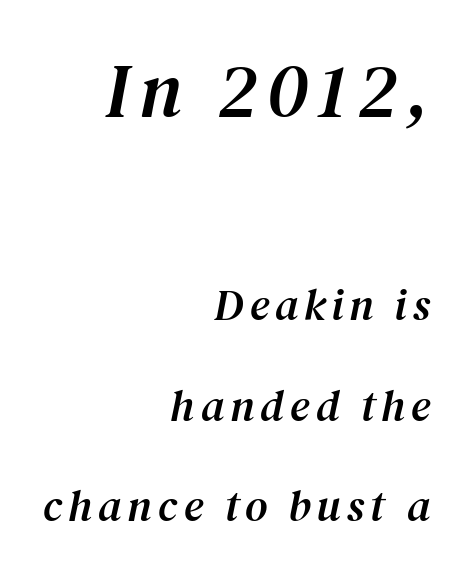
{"serif": "yes", "italic": "yes", "lean": "right", "slant_degrees": 12, "width": "normal", "stroke_contrast": "medium", "x_height": "medium", "monospaced": "no", "underline": "no", "align": "right", "line_spacing": "loose", "line_spacing_ratio": 2.29, "larger_block": "first", "size_ratio": 1.75, "glyph_px": 77}
